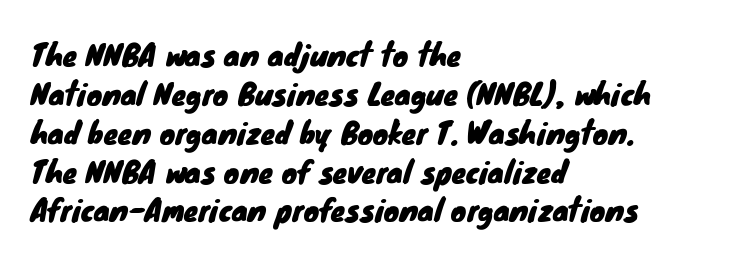
{"serif": "no", "width": "normal", "stroke_contrast": "low", "x_height": "small", "monospaced": "no", "underline": "no", "align": "left", "line_spacing": "normal", "line_spacing_ratio": 1.34, "letter_spacing": "normal", "letter_spacing_em": 0.0, "glyph_px": 29}
